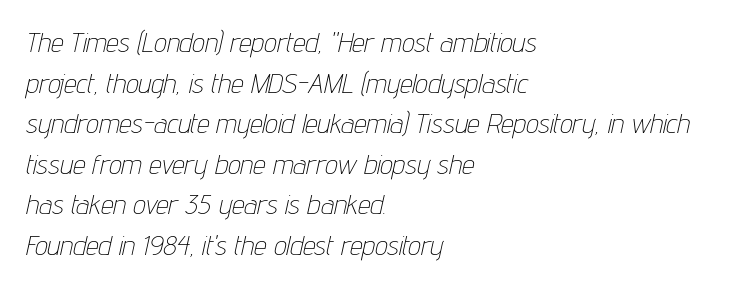
Q: Is the text bold? A: No.
Q: Is the text italic (slanted)? A: Yes, it leans right by about 12 degrees.
Q: Is the text underlined? A: No.
Q: How is the paragraph aligned? A: Left-aligned.
Q: Is the spacing between letters normal or unusually wide? A: Normal.
Q: Is the spacing between lines tight, normal or loose? A: Normal.
Q: Width (condensed, normal, or wide)? A: Condensed.
Q: Stroke contrast? A: Low.
Q: x-height? A: Medium.
Q: Monospaced? A: No.
